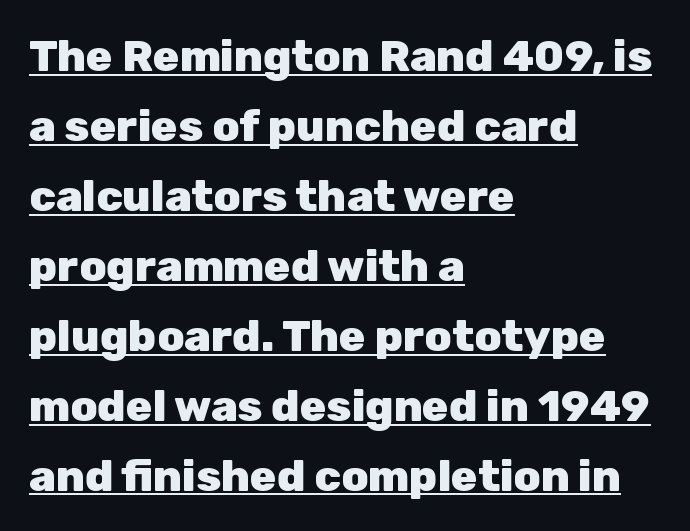
{"serif": "no", "italic": "no", "bold": "yes", "weight": "heavy", "width": "normal", "stroke_contrast": "low", "x_height": "medium", "monospaced": "no", "underline": "yes", "align": "left", "line_spacing": "normal", "line_spacing_ratio": 1.59, "letter_spacing": "normal", "letter_spacing_em": 0.0, "glyph_px": 44}
